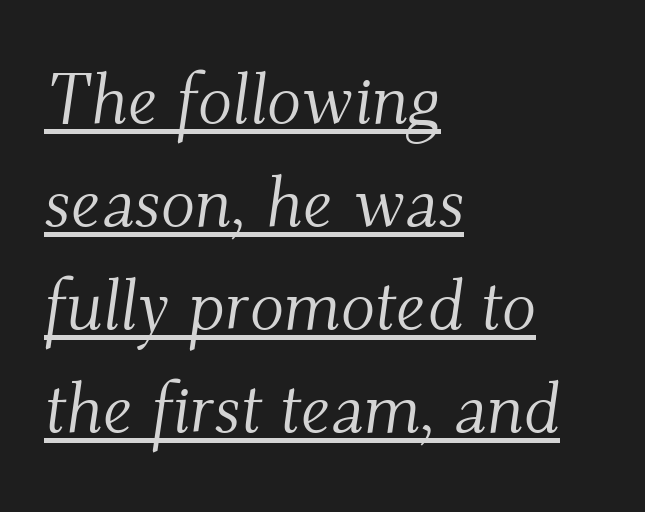
Notice how a bar underscores the lettering throughout. Regarding serifs, this sample has them. These lines keep a tight, regular rhythm from letter to letter. No extra ink here — the face is not bold.
